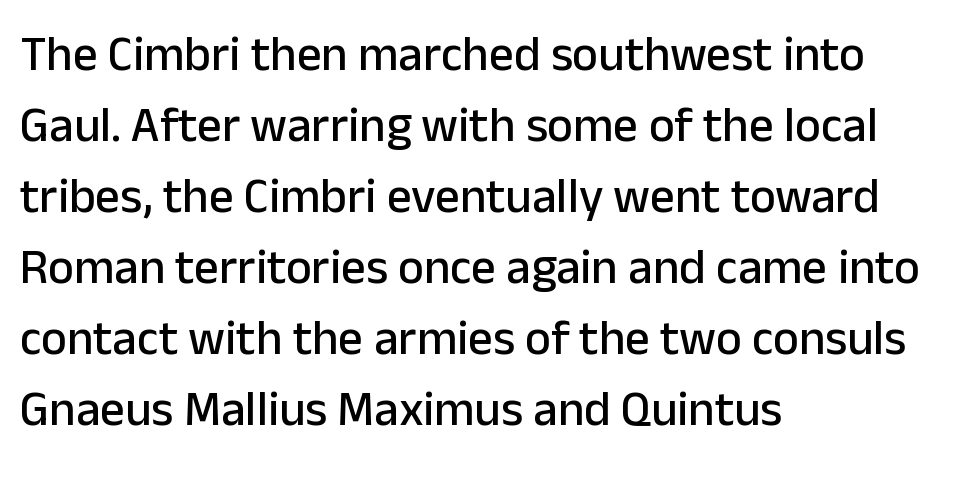
Words appear dense and cohesive because spacing is normal. Every stem runs plumb, perpendicular to the baseline. The characters display no serif detailing; their extremities are plain. These lines are rendered in a variable-pitch font. The ragged edge is on the right, which tells us the setting is flush left.
